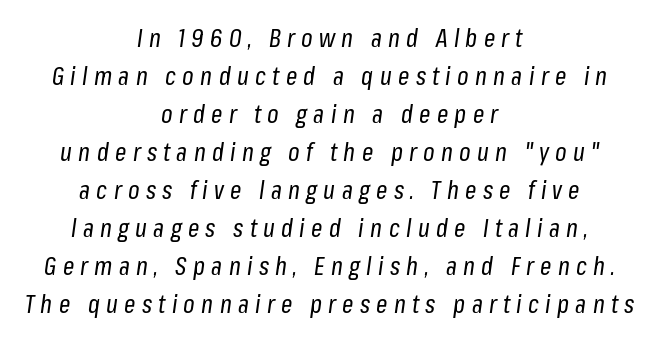
{"italic": "yes", "lean": "right", "slant_degrees": 8, "bold": "no", "underline": "no", "align": "center", "line_spacing": "normal", "line_spacing_ratio": 1.52, "letter_spacing": "wide", "letter_spacing_em": 0.25, "glyph_px": 25}
